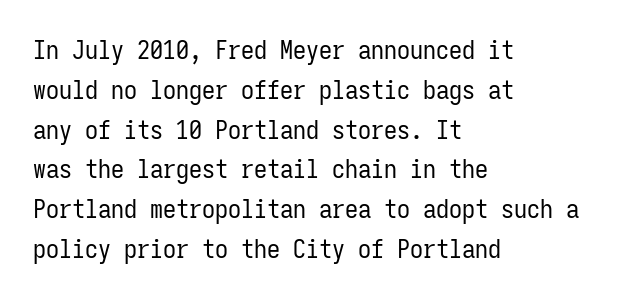
{"italic": "no", "bold": "no", "underline": "no", "align": "left", "line_spacing": "normal", "line_spacing_ratio": 1.53, "letter_spacing": "normal", "letter_spacing_em": 0.0, "glyph_px": 26}
